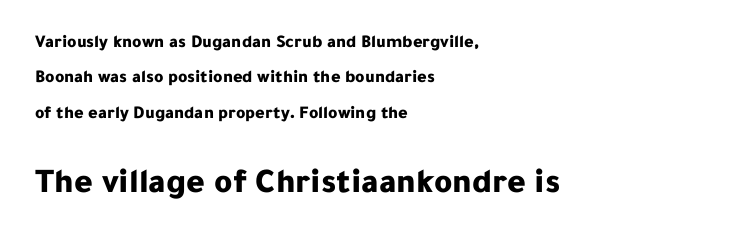
On the weight axis this lands at bold, roughly 700. These lines are rendered in a variable-pitch font. The typesetter chose a ragged-right arrangement here. Whoever set this made the second block the dominant, larger element. Descenders are the only things crossing below the line.
